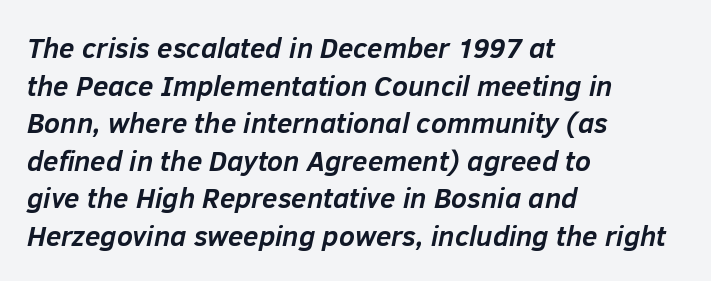
Strong, thick strokes mark this as bold type. What stands out about the letter spacing? Nothing — it is the standard amount. The setting favours the left margin, as ordinary paragraphs usually do. The passage shown is typed in a proportional face where columns would drift. Posture: slanted.
